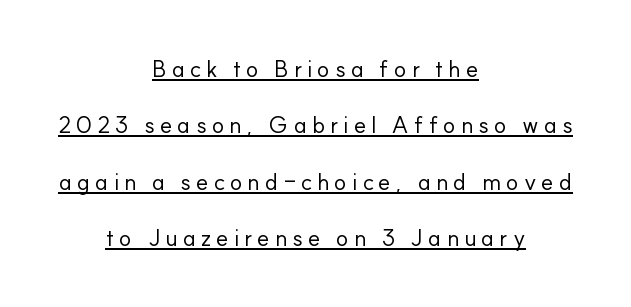
Q: Is the text bold? A: No.
Q: Is the text italic (slanted)? A: No, it is upright.
Q: Is the text underlined? A: Yes.
Q: How is the paragraph aligned? A: Centered.
Q: Is the spacing between letters normal or unusually wide? A: Unusually wide.
Q: Is the spacing between lines tight, normal or loose? A: Loose.
